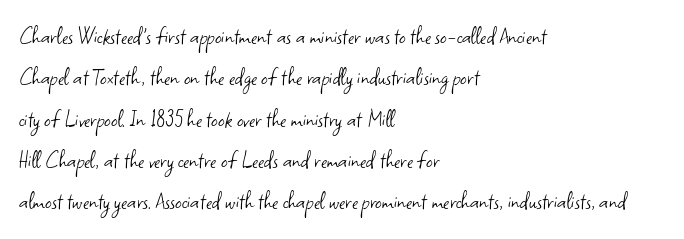
The image shows 26 px text type; set left-aligned, normal line spacing (1.59x), normal letter spacing, not underlined.
